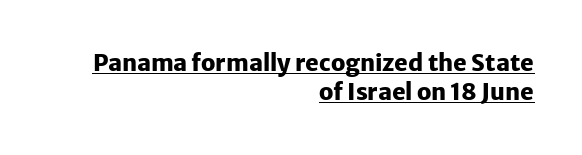
This rendering leaves character spacing at its baseline value. The rendering uses a bold face; every stroke is thick and dark. Alignment: flush right. This rendering features underlined lettering. Ascenders rise straight up at ninety degrees.
